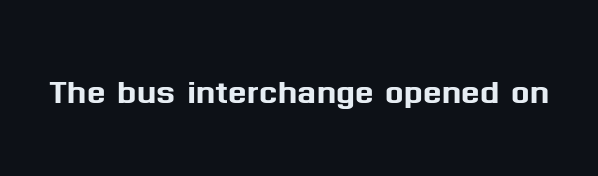
Posture: vertical. A typesetter would call this proportional, since set widths differ per character. Beneath every word, the page is bare. Tracking here is standard; glyphs follow each other at the usual distance. Font category for this specimen: sans-serif.
